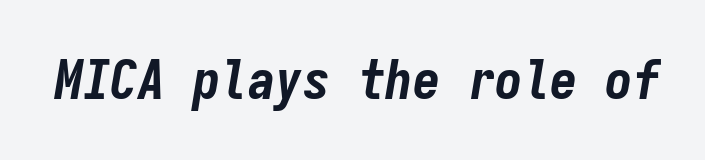
{"italic": "yes", "lean": "right", "slant_degrees": 9, "bold": "yes", "weight": "bold", "width": "condensed", "stroke_contrast": "low", "x_height": "medium", "monospaced": "yes", "underline": "no", "letter_spacing": "normal", "letter_spacing_em": 0.0, "glyph_px": 55}
